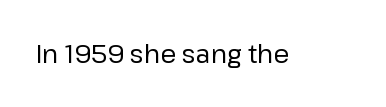
The image shows 25 px text type, upright; set normal letter spacing, not underlined.
